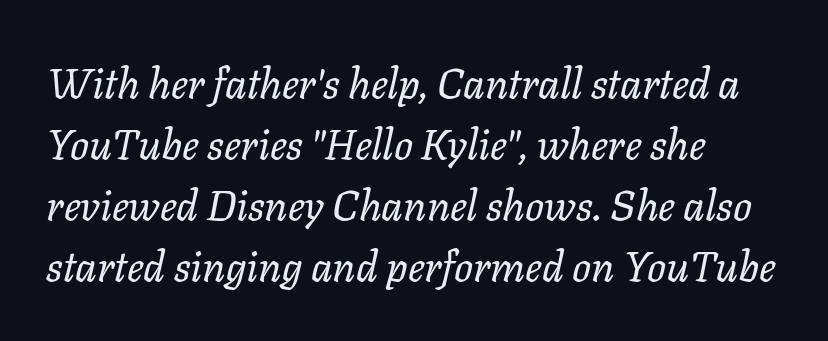
Q: Is the text bold? A: No.
Q: Is the text italic (slanted)? A: Yes, it leans right by about 11 degrees.
Q: Is the text underlined? A: No.
Q: How is the paragraph aligned? A: Left-aligned.
Q: Is the spacing between letters normal or unusually wide? A: Normal.
Q: Is the spacing between lines tight, normal or loose? A: Normal.
Q: Width (condensed, normal, or wide)? A: Normal.
Q: Stroke contrast? A: Low.
Q: x-height? A: Medium.
Q: Monospaced? A: No.
